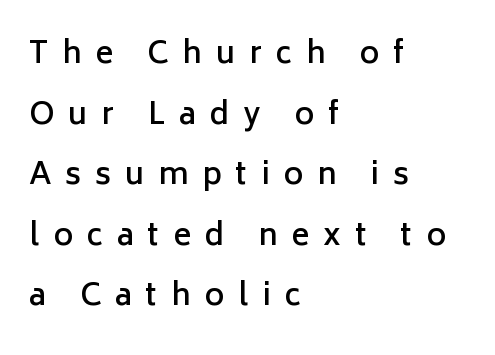
The image shows 30 px semibold sans-serif type, upright; set left-aligned, loose line spacing (2.02x), unusually wide letter spacing (+0.46 em), not underlined; low stroke contrast and a medium x-height.
